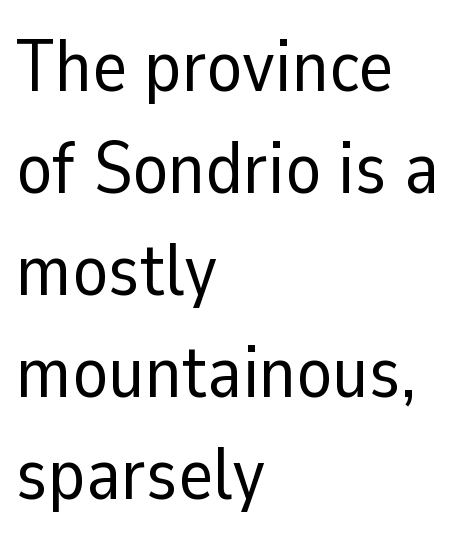
{"serif": "no", "italic": "no", "bold": "no", "weight": "regular", "width": "normal", "stroke_contrast": "low", "x_height": "medium", "monospaced": "no", "underline": "no", "align": "left", "line_spacing": "normal", "line_spacing_ratio": 1.38, "letter_spacing": "normal", "letter_spacing_em": 0.0, "glyph_px": 74}
